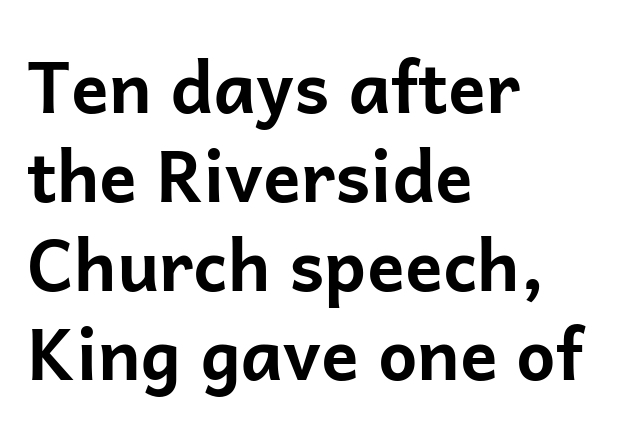
The image shows 70 px bold sans-serif type, upright; set left-aligned, normal line spacing (1.27x), normal letter spacing, not underlined; low stroke contrast and a medium x-height.
